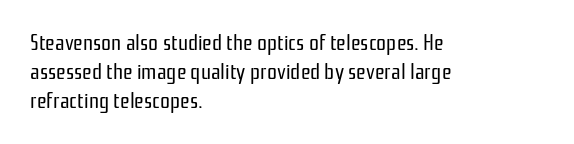
The image shows 22 px text type, upright; set left-aligned, normal line spacing (1.31x), normal letter spacing, not underlined.
